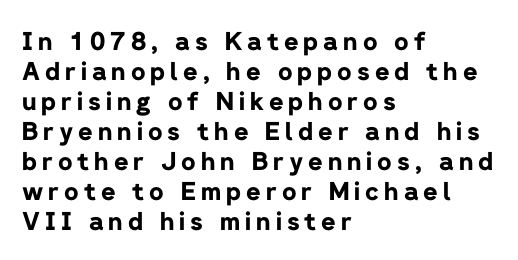
The image shows 25 px bold type, upright; set left-aligned, line spacing 1.2x, unusually wide letter spacing (+0.2 em), not underlined.
